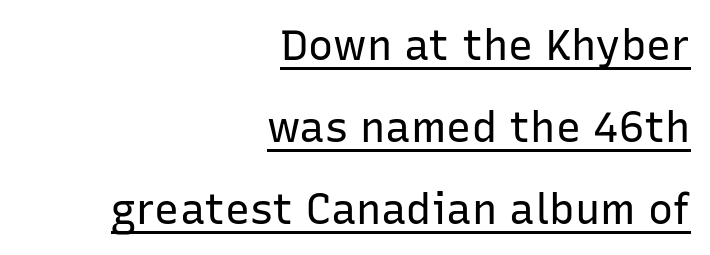
Q: Is the text bold? A: No.
Q: Is the text italic (slanted)? A: No, it is upright.
Q: Is the typeface a serif or a sans-serif typeface? A: Sans-serif.
Q: Is the text underlined? A: Yes.
Q: How is the paragraph aligned? A: Right-aligned.
Q: Is the spacing between letters normal or unusually wide? A: Normal.
Q: Is the spacing between lines tight, normal or loose? A: Loose.
Q: Width (condensed, normal, or wide)? A: Normal.
Q: Stroke contrast? A: Low.
Q: x-height? A: Medium.
Q: Monospaced? A: No.
